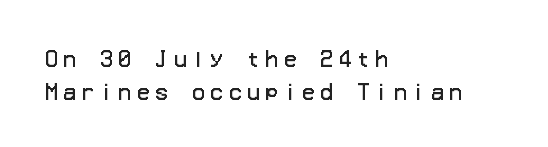
This rendering uses left alignment, leaving the right contour irregular. Underlining? Definitely not there. This is roman type, the default non-slanted kind. Each word looks stretched out because of the extra space between its letters. Line spacing here is normal. The font is comparable to plain body text, perhaps lighter.
